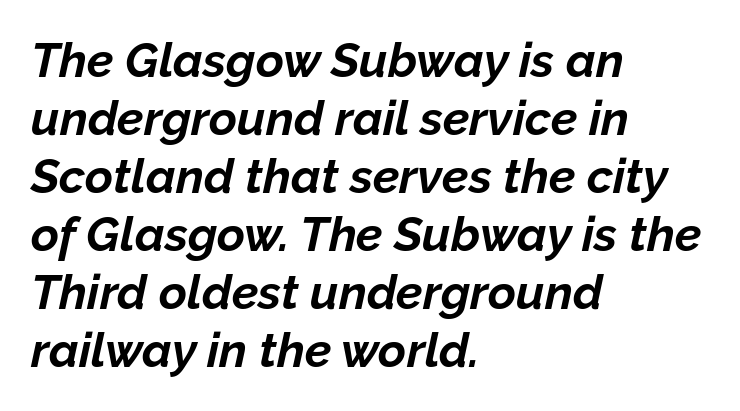
Q: Is the text bold? A: Yes.
Q: Is the text italic (slanted)? A: Yes, it leans right by about 12 degrees.
Q: Is the text underlined? A: No.
Q: How is the paragraph aligned? A: Left-aligned.
Q: Is the spacing between letters normal or unusually wide? A: Normal.
Q: Width (condensed, normal, or wide)? A: Normal.
Q: Stroke contrast? A: Low.
Q: x-height? A: Medium.
Q: Monospaced? A: No.
